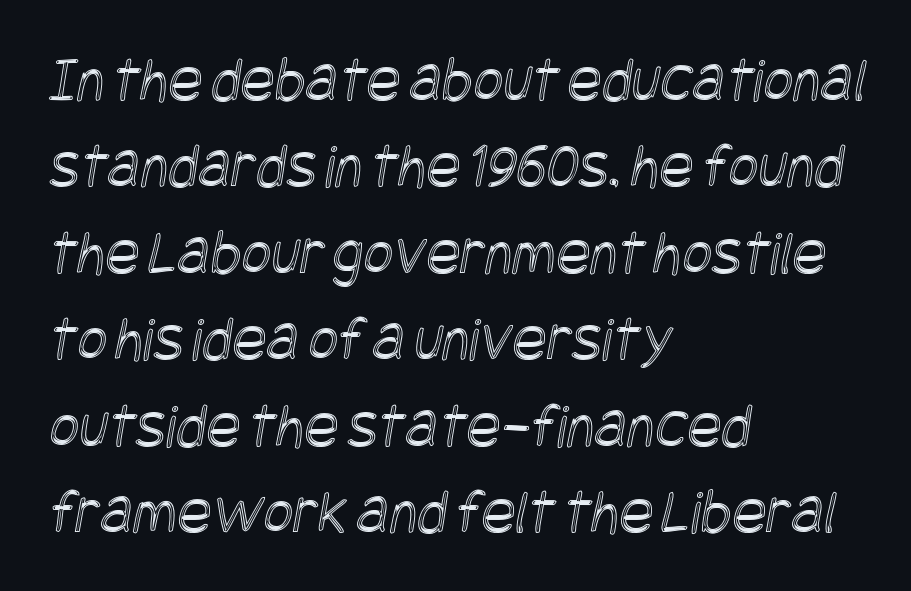
Q: Is the text underlined? A: No.
Q: How is the paragraph aligned? A: Left-aligned.
Q: Is the spacing between letters normal or unusually wide? A: Normal.
Q: Is the spacing between lines tight, normal or loose? A: Normal.
Q: Width (condensed, normal, or wide)? A: Condensed.
Q: x-height? A: Large.
